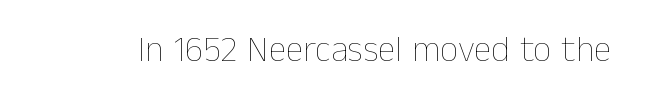
Quick note: underline off. This sample uses an upright cut, with every glyph sitting square on the baseline. Students, note that the glyphs here touch the page at normal intervals. The letters advance in unequal steps, a hallmark of proportional type. Stroke mass is kept to a normal reading level or below.
